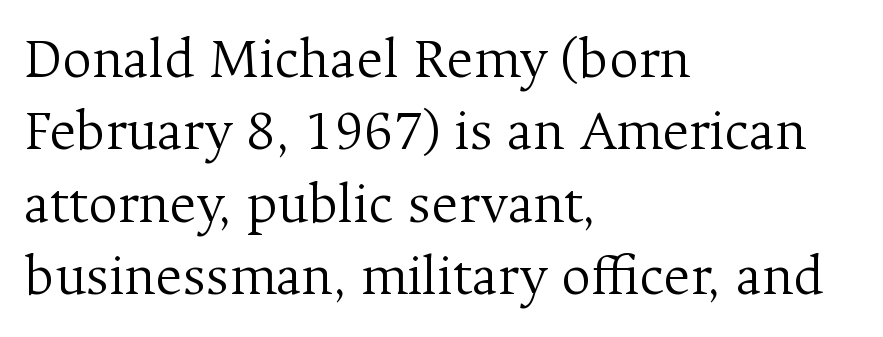
The image shows 58 px light serif type, upright; set left-aligned, normal line spacing (1.25x), normal letter spacing, not underlined; medium stroke contrast and a medium x-height.
